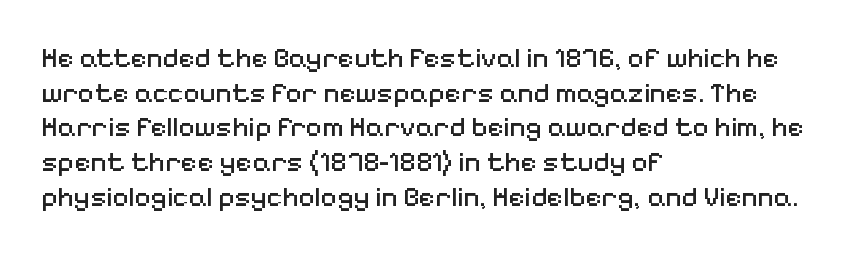
Reading down the block, your eye returns to a fixed left position each line. Compared with a typical body face, this is equally light or lighter still. Honestly, the letter spacing is just normal — you wouldn't notice it. Rendered with straight, roman letterforms. The rendering shows plain stroke endings on the letterforms — a sans-serif design.
